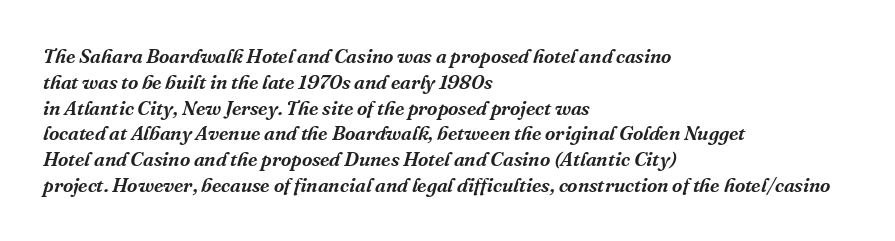
{"italic": "yes", "lean": "right", "slant_degrees": 16, "underline": "no", "align": "left", "line_spacing": "normal", "line_spacing_ratio": 1.29, "letter_spacing": "normal", "letter_spacing_em": 0.0, "glyph_px": 20}
